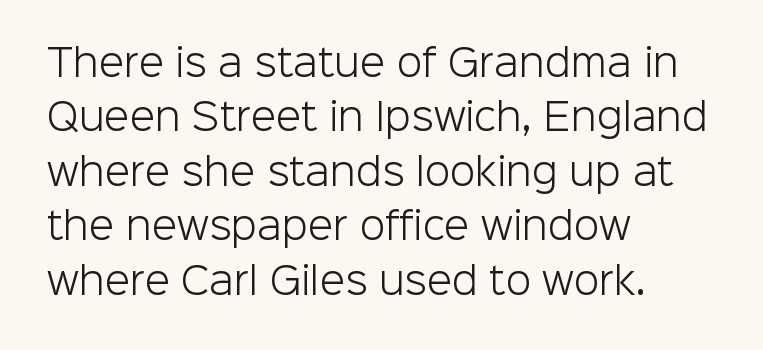
{"serif": "no", "italic": "no", "bold": "no", "weight": "light", "width": "normal", "stroke_contrast": "low", "x_height": "medium", "monospaced": "no", "underline": "no", "align": "left", "line_spacing": "normal", "line_spacing_ratio": 1.47, "letter_spacing": "normal", "letter_spacing_em": 0.0, "glyph_px": 37}
